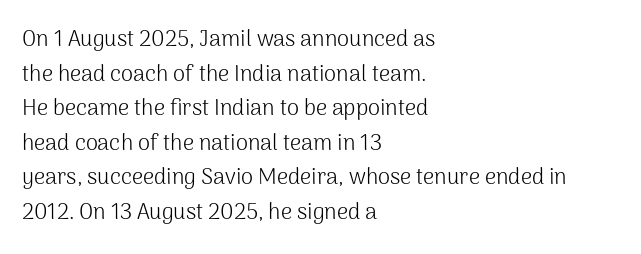
Which margin do the lines hug? The left one — the right edge is uneven. This is roman type, the default non-slanted kind. Summary of vertical rhythm: regular, with standard interline spacing. These glyphs show unthickened strokes, regular width or finer. The rendering keeps characters at their native spacing. The gap between lines stays unmarked.
